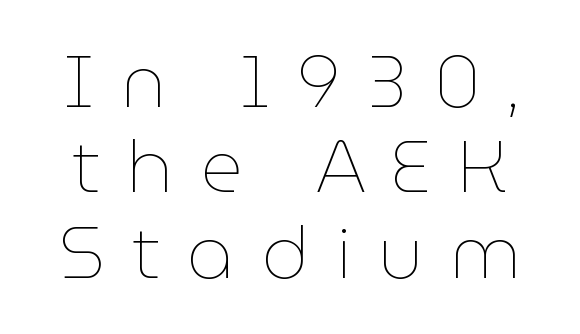
Q: Is the text bold? A: No.
Q: Is the text italic (slanted)? A: No, it is upright.
Q: Is the text underlined? A: No.
Q: Is the spacing between letters normal or unusually wide? A: Unusually wide.
Q: Width (condensed, normal, or wide)? A: Normal.
Q: Stroke contrast? A: Low.
Q: x-height? A: Medium.
Q: Monospaced? A: No.
